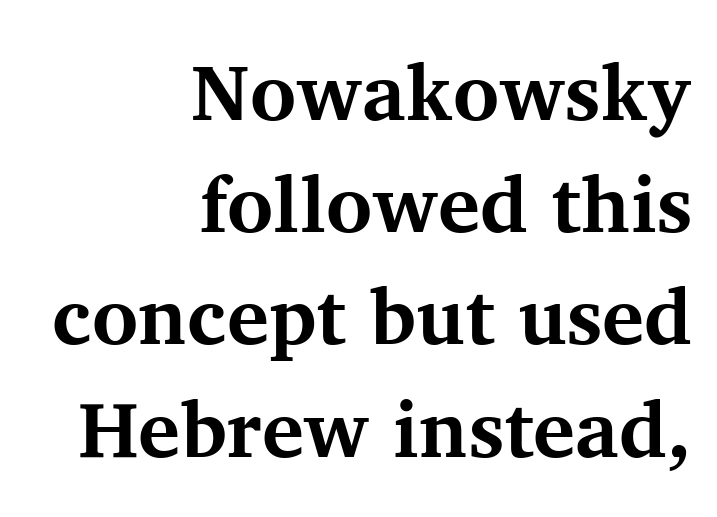
The image shows 79 px bold serif type, upright; set right-aligned, normal line spacing (1.42x), normal letter spacing, not underlined; medium stroke contrast and a medium x-height.
